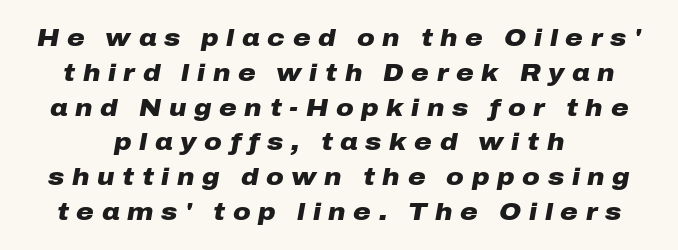
Q: Is the text bold? A: Yes.
Q: Is the text italic (slanted)? A: Yes, it leans right by about 10 degrees.
Q: Is the text underlined? A: No.
Q: Is the spacing between letters normal or unusually wide? A: Unusually wide.
Q: Is the spacing between lines tight, normal or loose? A: Normal.
